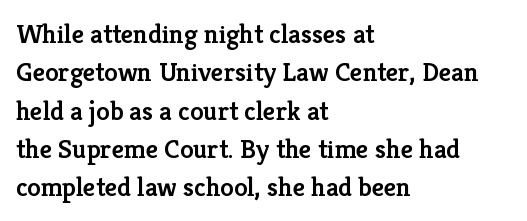
The lines in this sample share a left origin and differ only in where they stop. Does the leading feel generous? No, just average. Bare-footed words on every line. These lines were composed using upright roman letters.
